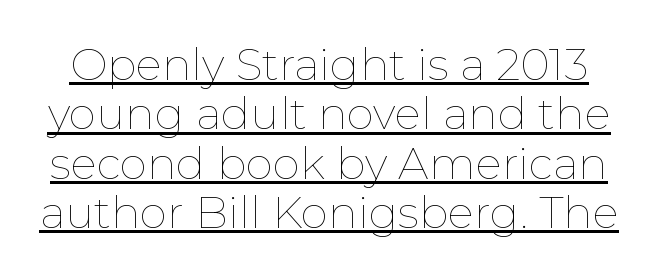
Q: Is the text bold? A: No.
Q: Is the text italic (slanted)? A: No, it is upright.
Q: Is the text underlined? A: Yes.
Q: Is the spacing between letters normal or unusually wide? A: Normal.
Q: Is the spacing between lines tight, normal or loose? A: Tight.
Q: Width (condensed, normal, or wide)? A: Normal.
Q: Stroke contrast? A: Low.
Q: x-height? A: Medium.
Q: Monospaced? A: No.
